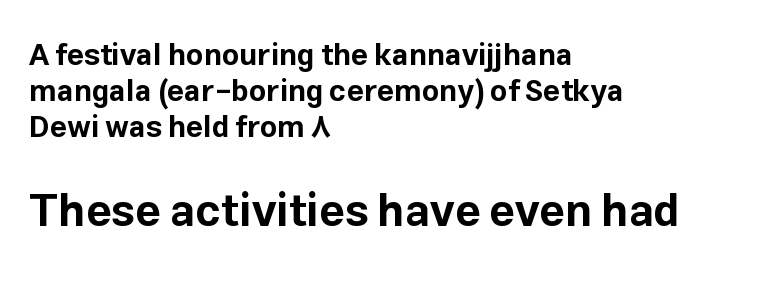
The image shows 45 px bold sans-serif type, upright; set left-aligned, line spacing 1.2x, normal letter spacing, not underlined; the second (bottom) block is 1.5x larger; low stroke contrast and a medium x-height.
